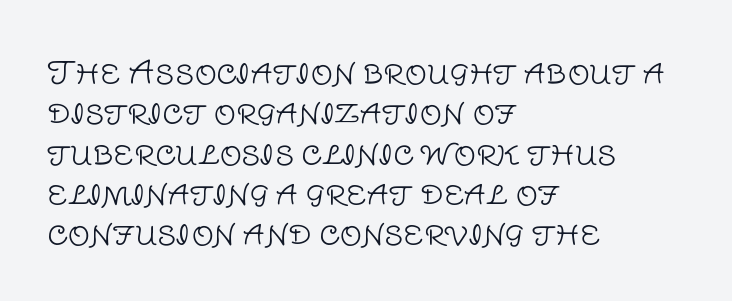
Q: Is the text bold? A: No.
Q: Is the text italic (slanted)? A: Yes.
Q: Is the typeface a serif or a sans-serif typeface? A: Sans-serif.
Q: Is the text underlined? A: No.
Q: How is the paragraph aligned? A: Left-aligned.
Q: Is the spacing between letters normal or unusually wide? A: Normal.
Q: Is the spacing between lines tight, normal or loose? A: Normal.
Q: Width (condensed, normal, or wide)? A: Normal.
Q: Stroke contrast? A: Low.
Q: x-height? A: Large.
Q: Monospaced? A: No.
